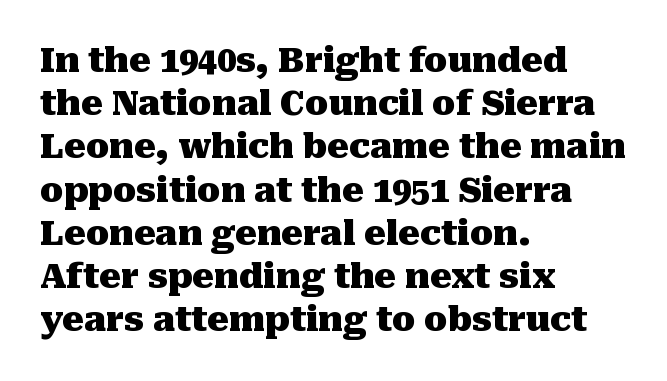
Descender tails drop into unmarked territory. Alignment: flush left. Small tapered or slab feet sit at the stroke ends, so this counts as serif. Regular leading.
